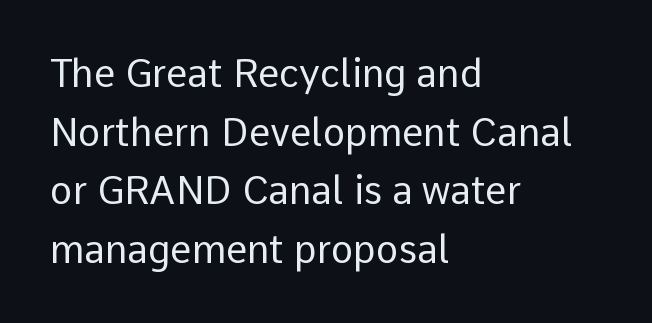
{"serif": "no", "italic": "no", "bold": "no", "weight": "regular", "width": "normal", "stroke_contrast": "low", "x_height": "medium", "monospaced": "no", "underline": "no", "align": "left", "line_spacing": "normal", "line_spacing_ratio": 1.54, "letter_spacing": "normal", "letter_spacing_em": 0.0, "glyph_px": 38}
